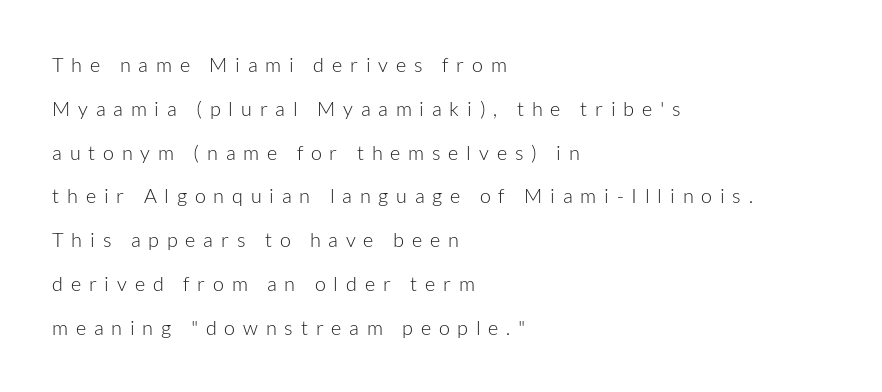
The image shows 20 px text type, upright; set left-aligned, loose line spacing (2.19x), unusually wide letter spacing (+0.39 em), not underlined.
